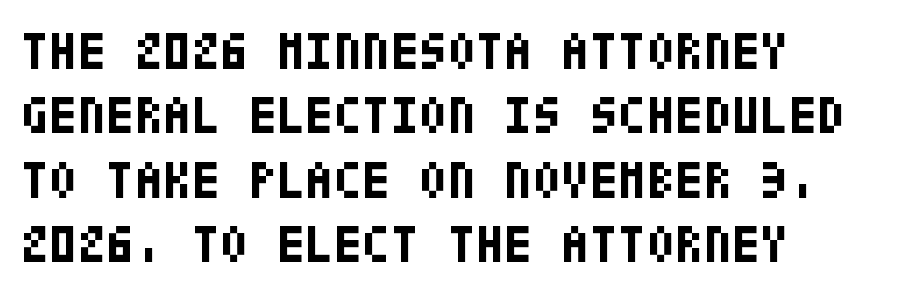
The image shows 52 px bold, condensed sans-serif type, upright; set left-aligned, line spacing 1.24x, normal letter spacing, not underlined; low stroke contrast and a large x-height.
